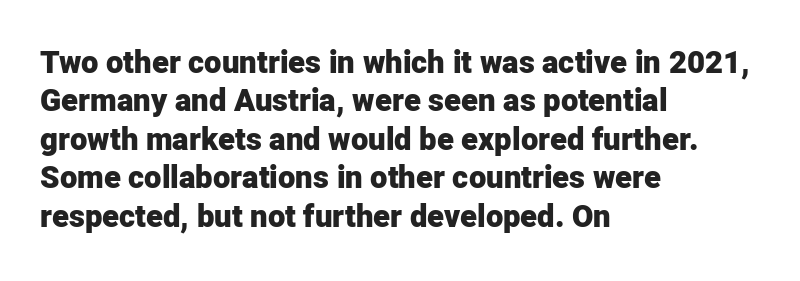
The image shows 31 px heavy sans-serif type, upright; set left-aligned, line spacing 1.24x, normal letter spacing, not underlined; low stroke contrast and a medium x-height.
